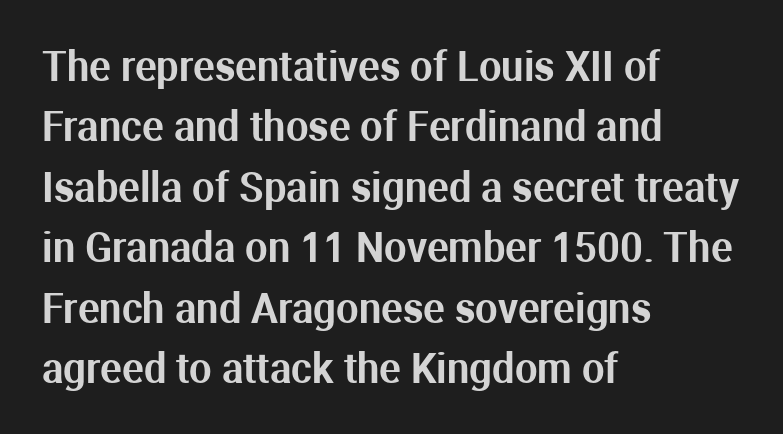
Caption: standard tracking, unaltered. Bare-footed words on every line. Rendered with straight, roman letterforms. The compositor pushed each line to the left boundary. Each letter keeps its own natural width here, so spacing adapts to shape. The glyphs in this specimen are sans serif.
